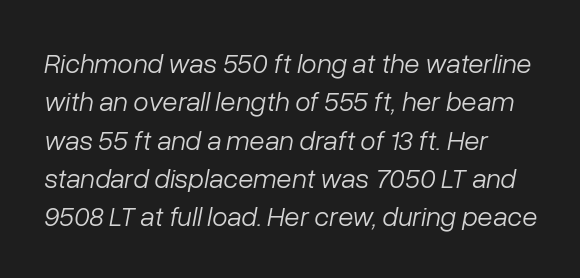
{"italic": "yes", "lean": "right", "slant_degrees": 10, "bold": "no", "weight": "light", "width": "normal", "stroke_contrast": "low", "x_height": "medium", "monospaced": "no", "underline": "no", "align": "left", "line_spacing": "normal", "line_spacing_ratio": 1.37, "letter_spacing": "normal", "letter_spacing_em": 0.0, "glyph_px": 28}
